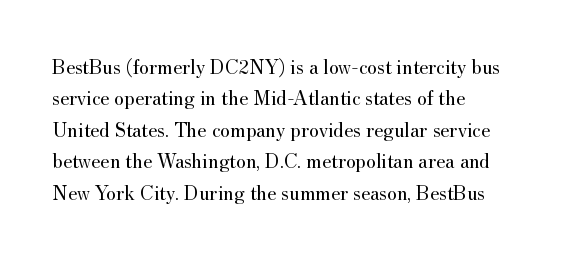
{"italic": "no", "bold": "no", "underline": "no", "align": "left", "line_spacing": "normal", "line_spacing_ratio": 1.5, "letter_spacing": "normal", "letter_spacing_em": 0.0, "glyph_px": 21}
